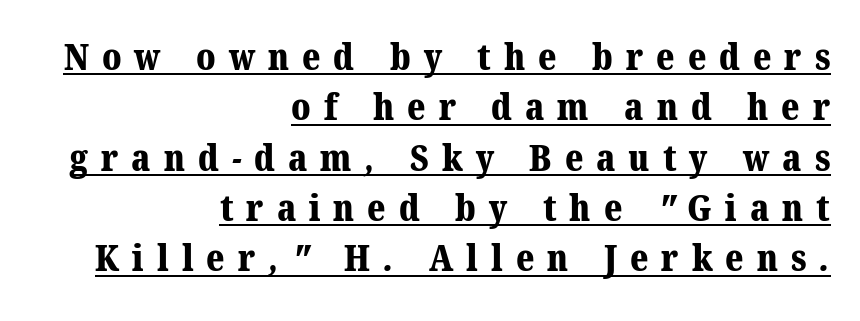
The image shows 37 px bold serif type; set right-aligned, normal line spacing (1.36x), unusually wide letter spacing (+0.35 em), underlined; medium stroke contrast and a medium x-height.
